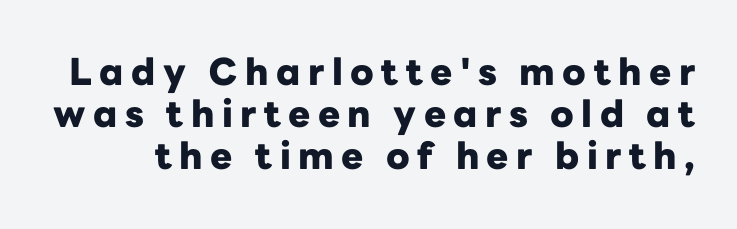
The rendering uses a small line-height, squeezing the rows. These lines have a slow, spaced-out rhythm from letter to letter. Strokes here are thick enough to call this a true bold. Italic? Not at all — the glyphs are vertical. Each letter's strokes conclude bluntly, with no projecting serifs. Do the characters align in a grid? No, the font is proportional.
